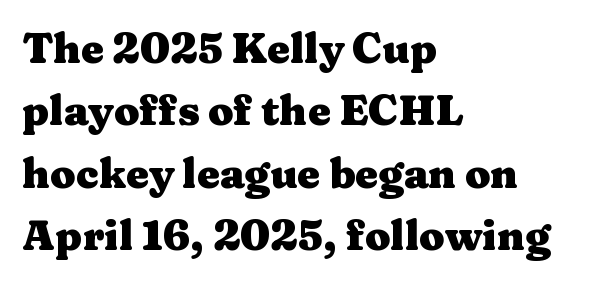
Q: Is the text bold? A: Yes.
Q: Is the text italic (slanted)? A: No, it is upright.
Q: Is the typeface a serif or a sans-serif typeface? A: Serif.
Q: Is the text underlined? A: No.
Q: How is the paragraph aligned? A: Left-aligned.
Q: Is the spacing between letters normal or unusually wide? A: Normal.
Q: Is the spacing between lines tight, normal or loose? A: Normal.
Q: Width (condensed, normal, or wide)? A: Wide.
Q: Stroke contrast? A: Medium.
Q: x-height? A: Medium.
Q: Monospaced? A: No.
